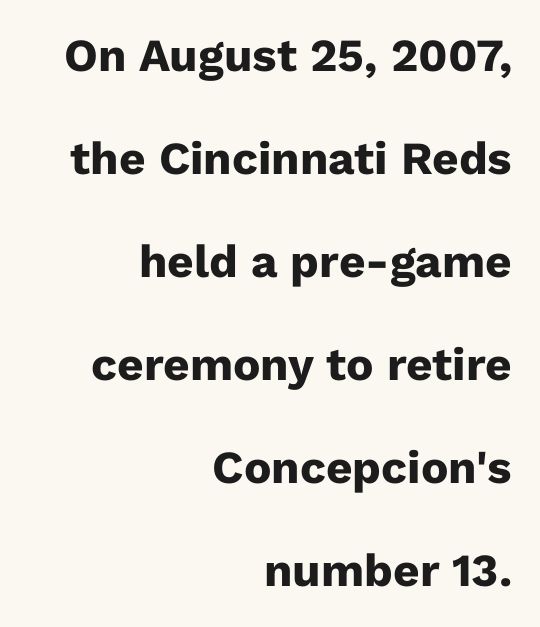
Q: Is the text bold? A: Yes.
Q: Is the text italic (slanted)? A: No, it is upright.
Q: Is the typeface a serif or a sans-serif typeface? A: Sans-serif.
Q: Is the text underlined? A: No.
Q: How is the paragraph aligned? A: Right-aligned.
Q: Is the spacing between letters normal or unusually wide? A: Normal.
Q: Is the spacing between lines tight, normal or loose? A: Loose.
Q: Width (condensed, normal, or wide)? A: Normal.
Q: Stroke contrast? A: Low.
Q: x-height? A: Medium.
Q: Monospaced? A: No.
